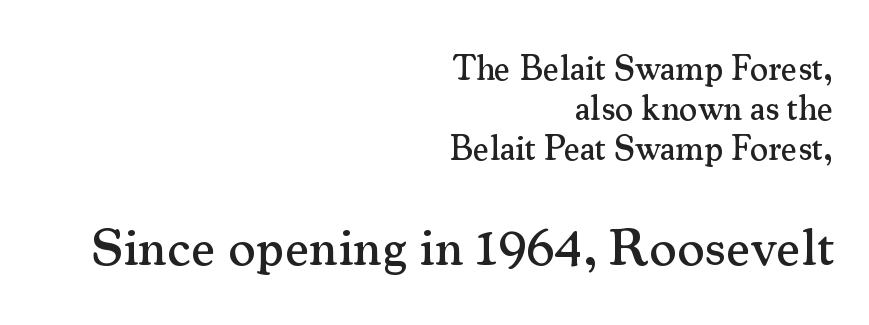
A typesetter would call this leading minimal, almost set solid. The gap between lines stays unmarked. Line endings align vertically; line beginnings do not. The letters advance in unequal steps, a hallmark of proportional type.
